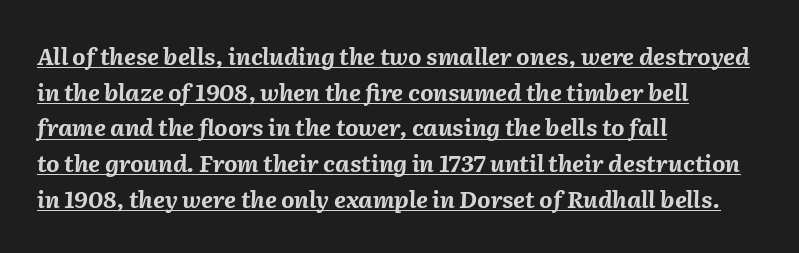
{"italic": "yes", "lean": "right", "slant_degrees": 2, "bold": "yes", "underline": "yes", "align": "left", "line_spacing": "normal", "line_spacing_ratio": 1.55, "letter_spacing": "normal", "letter_spacing_em": 0.0, "glyph_px": 23}
